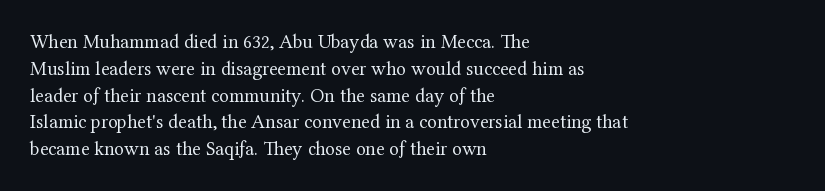
{"italic": "no", "bold": "no", "underline": "no", "align": "left", "line_spacing": "normal", "line_spacing_ratio": 1.34, "letter_spacing": "normal", "letter_spacing_em": 0.0, "glyph_px": 20}
